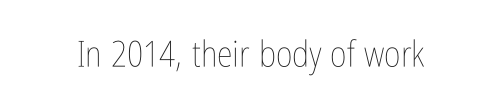
The passage shown is not underscored anywhere. The face used here is proportionally spaced, like ordinary book or web type. A light-to-regular cut is what we see here. Posture: straight, roman, zero tilt. This rendering leaves character spacing at its baseline value.
